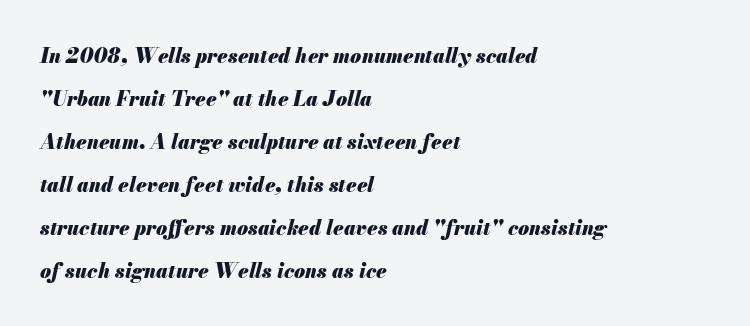
Q: Is the text bold? A: Yes.
Q: Is the text italic (slanted)? A: Yes, it leans right by about 13 degrees.
Q: Is the text underlined? A: No.
Q: How is the paragraph aligned? A: Left-aligned.
Q: Is the spacing between letters normal or unusually wide? A: Normal.
Q: Is the spacing between lines tight, normal or loose? A: Loose.
